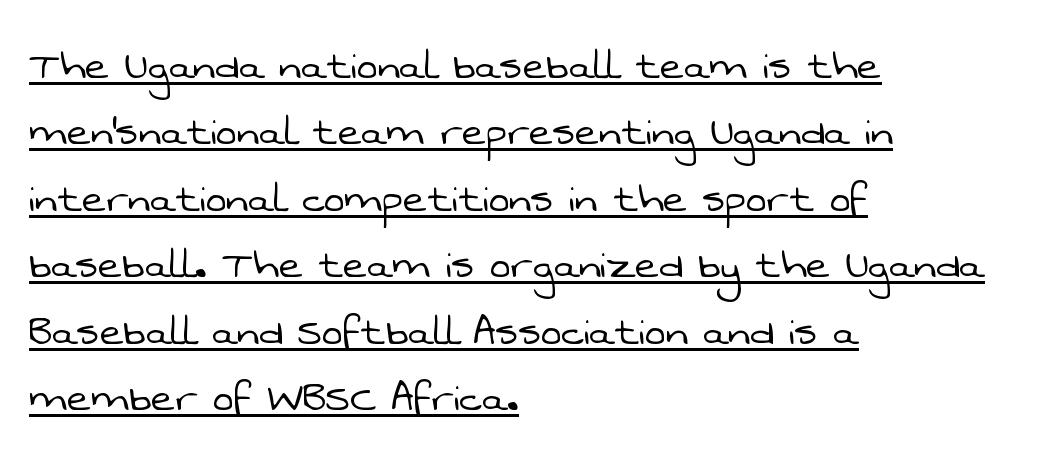
Honestly, the underline is the first thing you notice here. Check where the strokes stop: nothing finishes them off — pure sans. How would I describe the line gaps? Plain and ordinary. Spacing verdict: proportional, widths tailored to each character.
